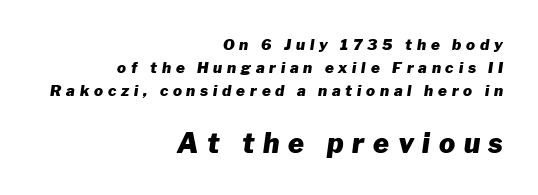
Quick note: interline space is typical. Look at the tracking — it's clearly loosened, letters drifting apart. The typesetting leans heavy: a genuine bold. Italic: yes, the glyphs are oblique.
